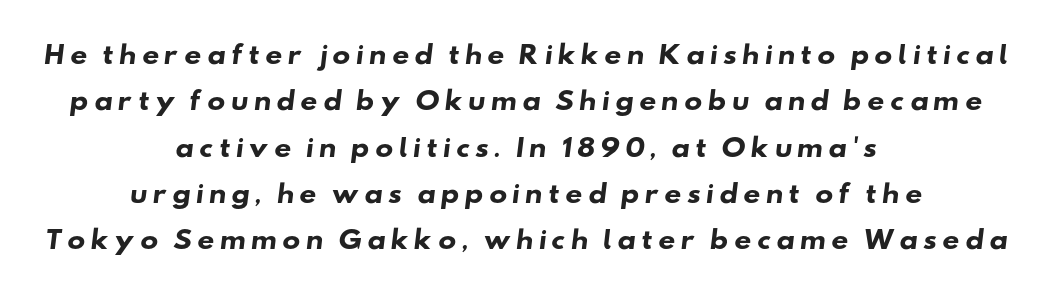
The paragraph has two soft edges and a firm central axis. On the weight axis this lands at bold, roughly 700. Honestly, the rows look like they've been pulled way apart. Students, note that the glyphs here are deliberately spaced far apart.
